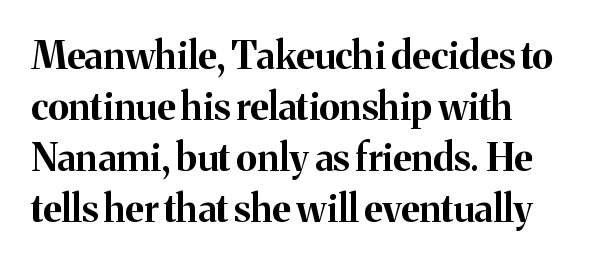
{"serif": "yes", "italic": "no", "bold": "yes", "weight": "bold", "width": "normal", "stroke_contrast": "medium", "x_height": "medium", "monospaced": "no", "underline": "no", "align": "left", "line_spacing": "normal", "line_spacing_ratio": 1.34, "letter_spacing": "normal", "letter_spacing_em": 0.0, "glyph_px": 38}
